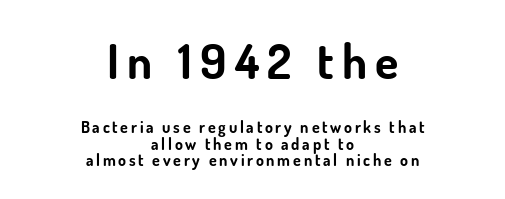
The image shows 48 px bold sans-serif type, upright; set centered, tight line spacing (1.02x), not underlined; the first (top) block is 3.0x larger; low stroke contrast and a small x-height.
